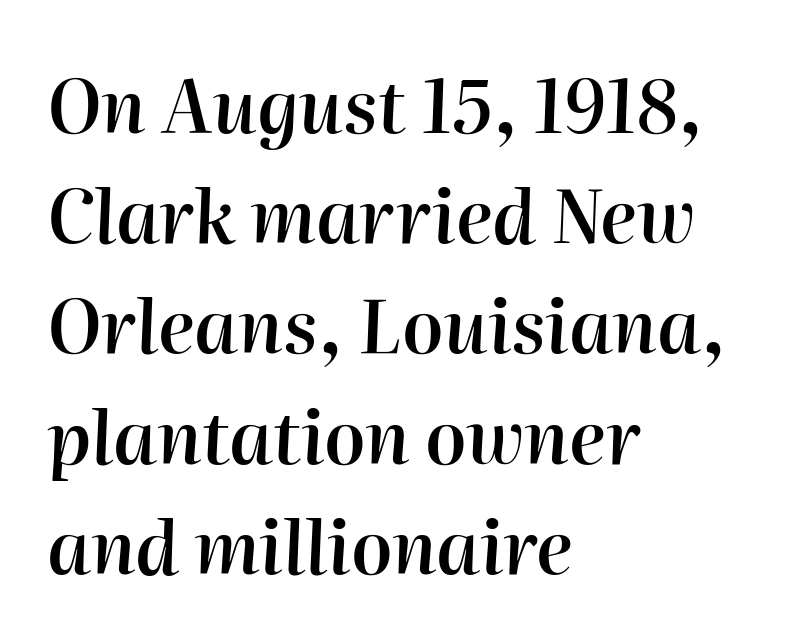
The passage shown is not underscored anywhere. Weight check: semibold — heavier than regular, not quite bold. All the whitespace from short lines collects on the right. The passage shown leans; its letterforms are oblique. Nothing unusual about the tracking: characters are spaced as the font intends. Students, observe: this is what conventionally led text looks like.
